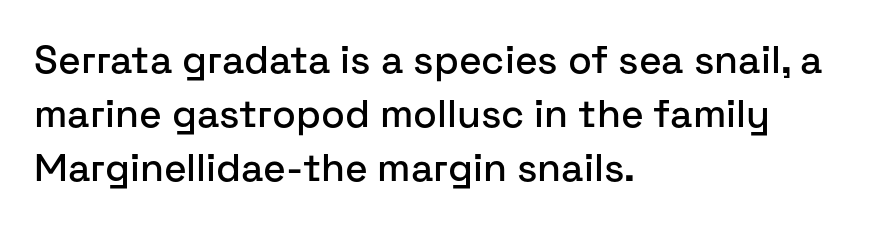
{"serif": "no", "italic": "no", "width": "normal", "stroke_contrast": "low", "x_height": "medium", "monospaced": "no", "underline": "no", "align": "left", "line_spacing": "normal", "line_spacing_ratio": 1.38, "letter_spacing": "normal", "letter_spacing_em": 0.0, "glyph_px": 39}
